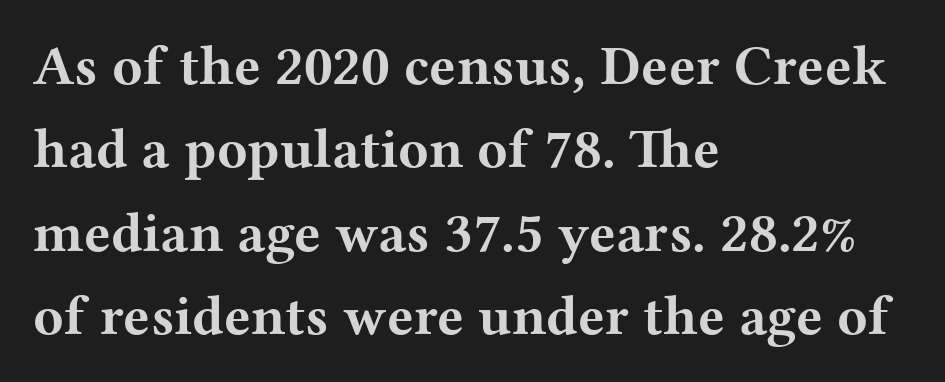
{"serif": "yes", "italic": "no", "bold": "yes", "weight": "bold", "width": "wide", "stroke_contrast": "medium", "x_height": "medium", "monospaced": "no", "underline": "no", "align": "left", "line_spacing": "normal", "line_spacing_ratio": 1.49, "letter_spacing": "normal", "letter_spacing_em": 0.0, "glyph_px": 56}
